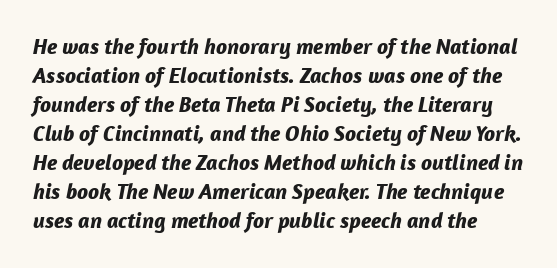
The passage shown has conventional tracking throughout. In terms of posture, this sample is oblique. Notice how descenders clear the ascenders below comfortably — that's standard leading. The words here are not underlined. These words are printed bold, with thick strokes throughout.
